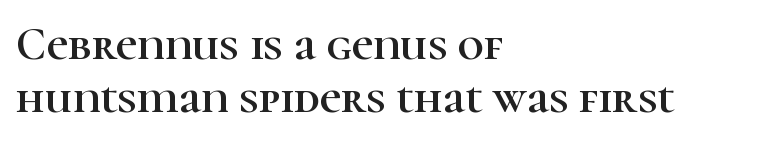
The image shows 46 px serif type, upright; set left-aligned, line spacing 1.16x, normal letter spacing, not underlined; high stroke contrast and a medium x-height.
